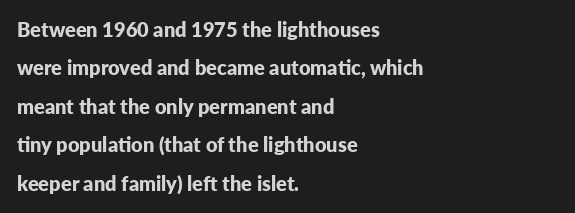
The image shows 20 px bold type, upright; set left-aligned, loose line spacing (1.92x), normal letter spacing, not underlined.
